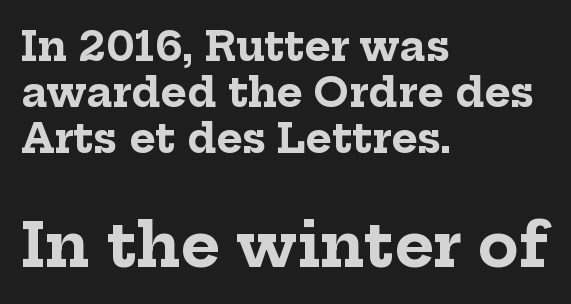
The text block is weighted toward the left margin, trailing off unevenly rightward. Small tapered or slab feet sit at the stroke ends, so this counts as serif. Note the varied advance widths — an 'i' is clearly narrower than an 'm'. Cramped leading.
